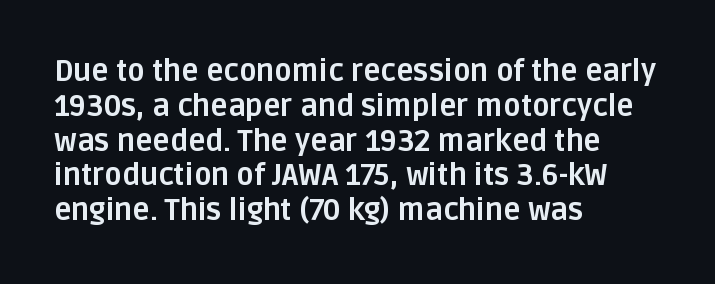
{"serif": "no", "italic": "no", "bold": "yes", "weight": "bold", "width": "normal", "stroke_contrast": "low", "x_height": "large", "monospaced": "no", "underline": "no", "align": "left", "line_spacing_ratio": 1.2, "letter_spacing": "normal", "letter_spacing_em": 0.0, "glyph_px": 29}
